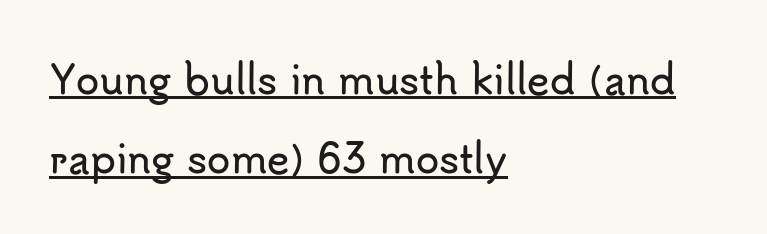
The image shows 38 px sans-serif type, upright; set left-aligned, loose line spacing (2.09x), normal letter spacing, underlined; low stroke contrast and a small x-height.
